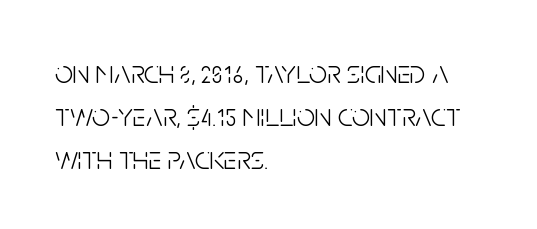
{"serif": "no", "italic": "no", "bold": "no", "weight": "light", "width": "condensed", "stroke_contrast": "low", "x_height": "large", "monospaced": "no", "underline": "no", "align": "left", "line_spacing": "normal", "line_spacing_ratio": 1.34, "letter_spacing": "normal", "letter_spacing_em": 0.0, "glyph_px": 32}
